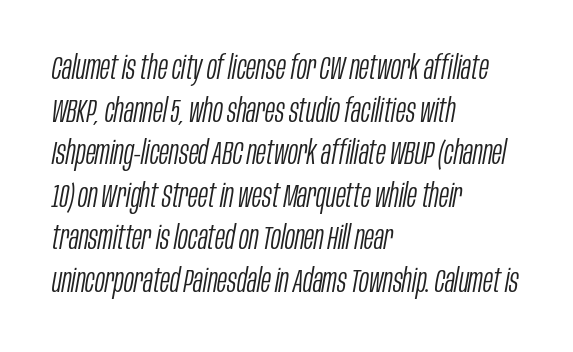
{"italic": "yes", "lean": "right", "slant_degrees": 10, "bold": "no", "weight": "light", "width": "condensed", "stroke_contrast": "low", "x_height": "large", "monospaced": "no", "underline": "no", "align": "left", "line_spacing": "normal", "line_spacing_ratio": 1.29, "letter_spacing": "normal", "letter_spacing_em": 0.0, "glyph_px": 33}
